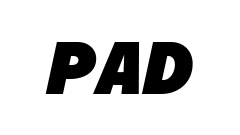
Q: Is the text bold? A: Yes.
Q: Is the typeface a serif or a sans-serif typeface? A: Sans-serif.
Q: Is the text underlined? A: No.
Q: Is the spacing between letters normal or unusually wide? A: Normal.
Q: Width (condensed, normal, or wide)? A: Normal.
Q: Stroke contrast? A: Low.
Q: x-height? A: Large.
